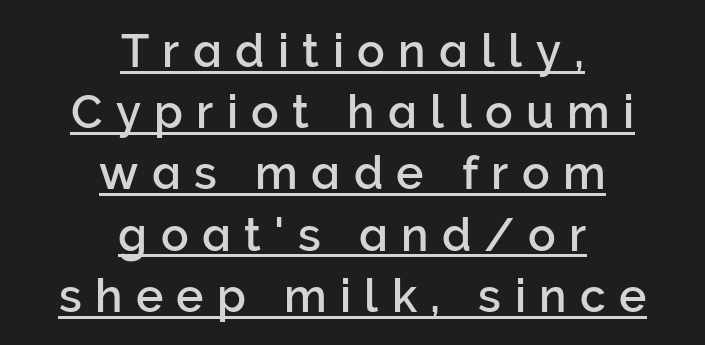
Does the type have serifs? No, each stem ends abruptly. When letters stand straight like this, we call the style roman or upright. Line spacing here is normal. The paragraph shown floats in the horizontal middle. Short note: letters widely spaced.
